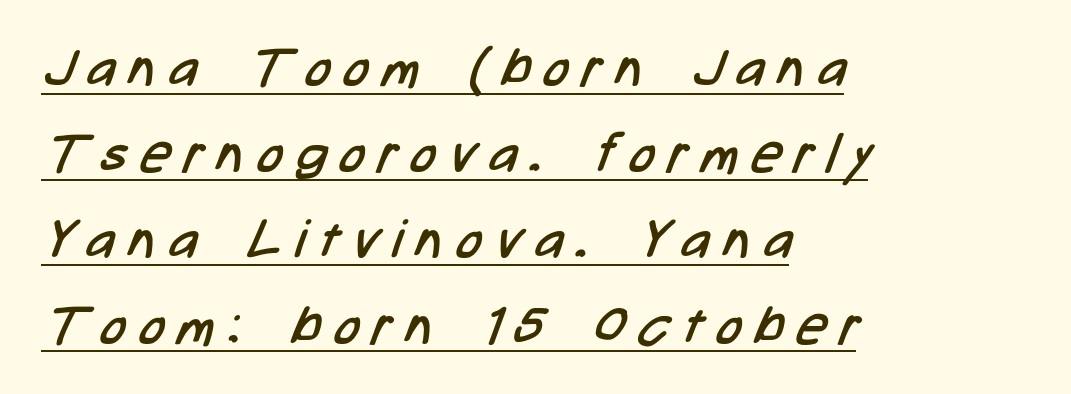
The image shows 53 px regular-weight, condensed sans-serif type; set left-aligned, normal line spacing (1.62x), unusually wide letter spacing (+0.26 em), underlined; low stroke contrast and a medium x-height.
